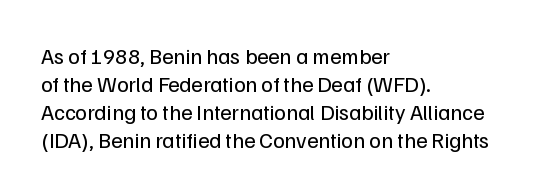
Q: Is the text bold? A: No.
Q: Is the text italic (slanted)? A: No, it is upright.
Q: Is the text underlined? A: No.
Q: How is the paragraph aligned? A: Left-aligned.
Q: Is the spacing between letters normal or unusually wide? A: Normal.
Q: Is the spacing between lines tight, normal or loose? A: Normal.
